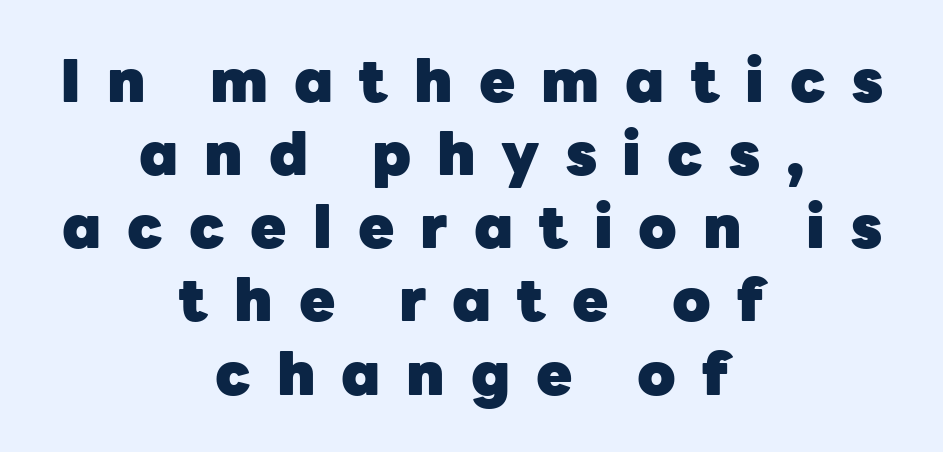
Q: Is the text bold? A: Yes.
Q: Is the text italic (slanted)? A: No, it is upright.
Q: Is the typeface a serif or a sans-serif typeface? A: Sans-serif.
Q: Is the text underlined? A: No.
Q: How is the paragraph aligned? A: Centered.
Q: Is the spacing between letters normal or unusually wide? A: Unusually wide.
Q: Width (condensed, normal, or wide)? A: Normal.
Q: Stroke contrast? A: Low.
Q: x-height? A: Medium.
Q: Monospaced? A: No.
